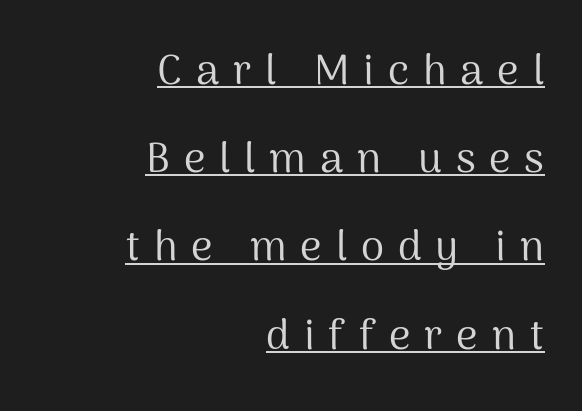
Regarding serifs, this sample does without them. The typography opts for an upright posture over an oblique one. Look at the tracking — it's clearly loosened, letters drifting apart. The passage shown stacks its lines with a broad gap. These glyphs show unthickened strokes, regular width or finer.
